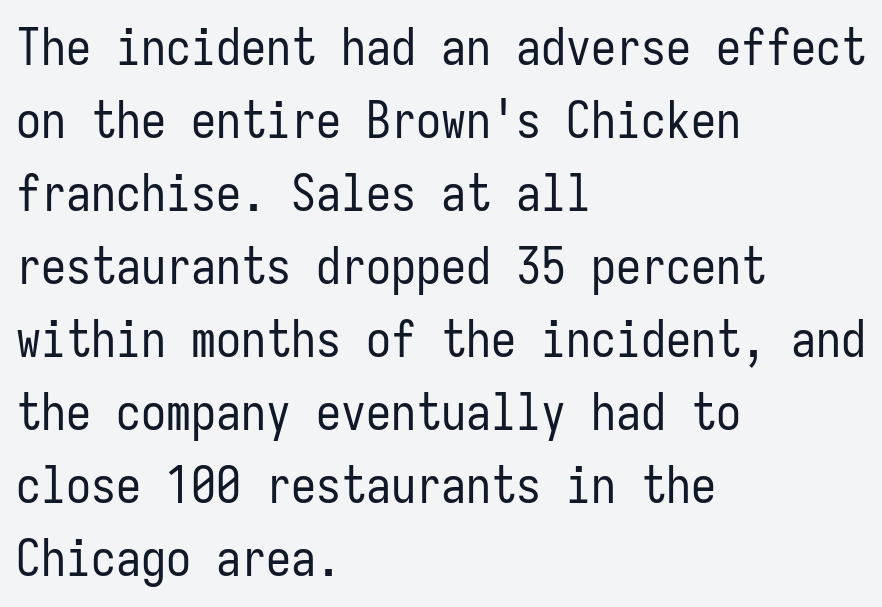
Is this a fixed-width face? Yes — each glyph sits in an identical cell. Casual observation: everything's shoved over to the left. No italicization has been applied; the sample stays upright. The font sits on the lighter half of the weight spectrum, regular included.
